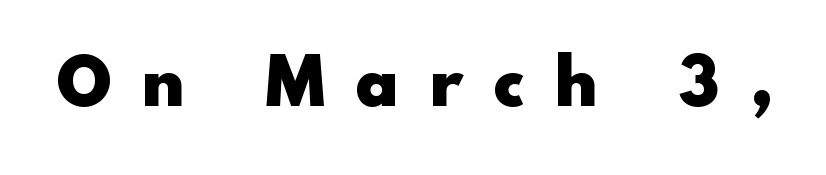
The zone under the glyphs is completely vacant. Spacing between characters has been opened up far beyond the box default. Proportional: the letters do not fall into vertical columns. Unlike a traditional serif, this face leaves its strokes unadorned. Plenty of ink on the page — the face is bold.
